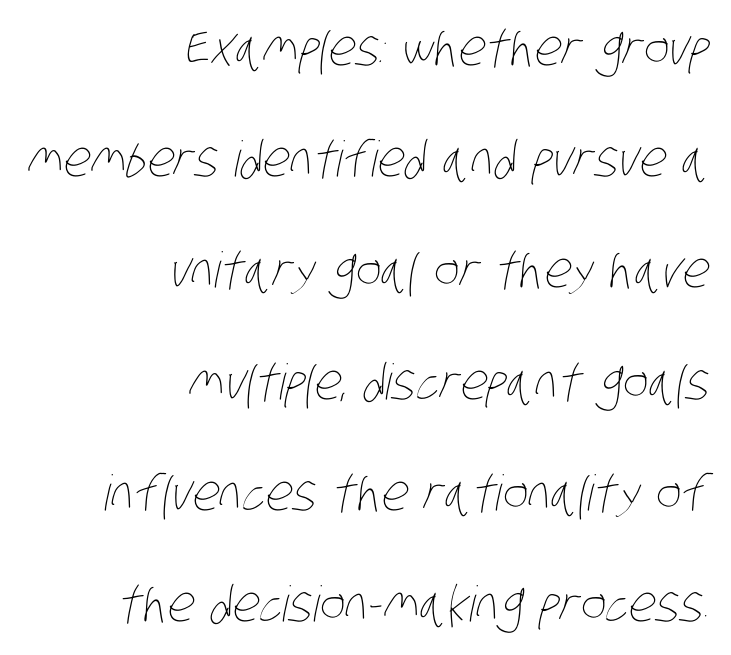
The image shows 49 px thin, condensed type; set right-aligned, loose line spacing (2.27x), normal letter spacing, not underlined; low stroke contrast and a large x-height.
